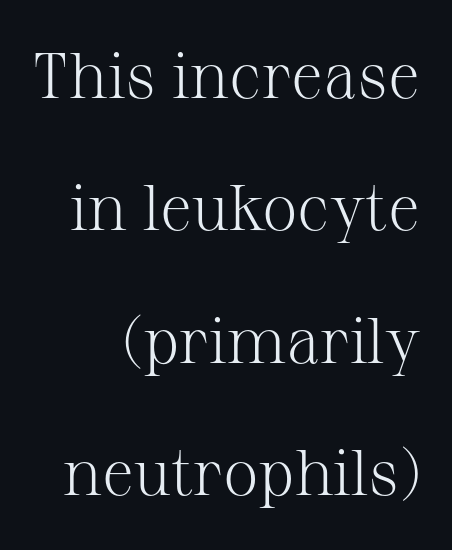
Q: Is the text bold? A: No.
Q: Is the text italic (slanted)? A: No, it is upright.
Q: Is the typeface a serif or a sans-serif typeface? A: Serif.
Q: Is the text underlined? A: No.
Q: How is the paragraph aligned? A: Right-aligned.
Q: Is the spacing between letters normal or unusually wide? A: Normal.
Q: Is the spacing between lines tight, normal or loose? A: Loose.
Q: Width (condensed, normal, or wide)? A: Normal.
Q: Stroke contrast? A: Medium.
Q: x-height? A: Medium.
Q: Monospaced? A: No.
